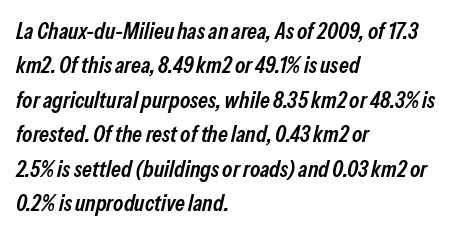
{"italic": "yes", "lean": "right", "slant_degrees": 13, "bold": "semi", "underline": "no", "align": "left", "line_spacing": "normal", "line_spacing_ratio": 1.5, "letter_spacing": "normal", "letter_spacing_em": 0.0, "glyph_px": 23}
